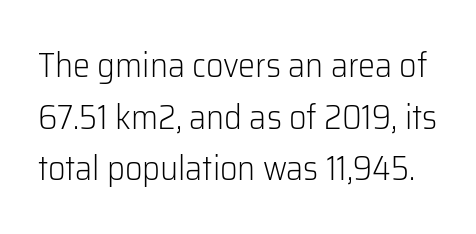
The axis of the letterforms is exactly vertical. The typesetting does not lean heavy: it is not bold. Think of a printed novel: that variable character pitch is what you see here. Leading matches the norm, producing a regular column. The letters carry no serifs — their stems end cleanly without finishing strokes. Just letters on the line, the space beneath them empty.
